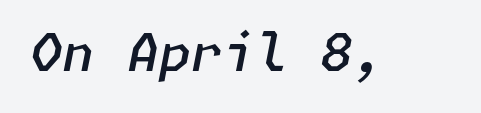
In terms of weight, the rendering is demibold, just under bold. The letters are slanted; this is an italic face. Bare-footed words on every line. You could call the tracking neutral — neither tight nor loose.
